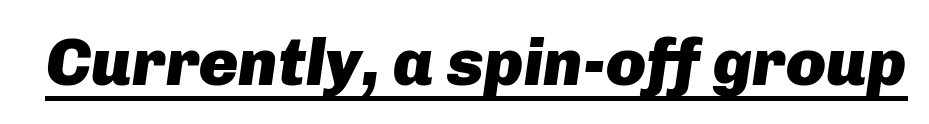
The image shows 66 px heavy type, italic (leaning right); set normal letter spacing, underlined; low stroke contrast and a medium x-height.
